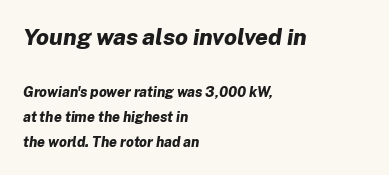
The image shows 23 px bold type, italic (leaning right); set left-aligned, line spacing 1.8x, normal letter spacing, not underlined; the first (top) block is 1.64x larger.
